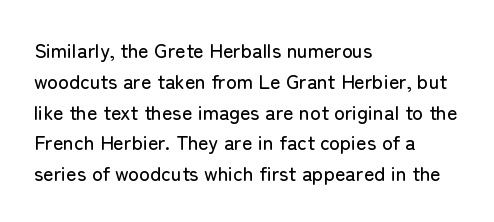
{"italic": "no", "underline": "no", "align": "left", "line_spacing": "normal", "line_spacing_ratio": 1.54, "letter_spacing": "normal", "letter_spacing_em": 0.0, "glyph_px": 20}
